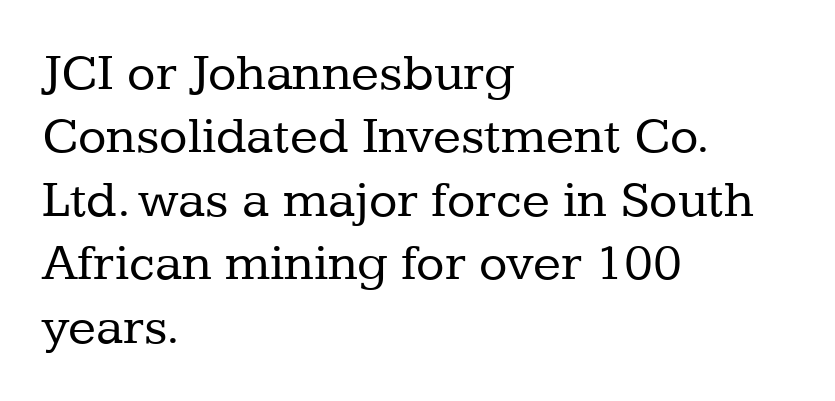
The image shows 52 px regular-weight serif type, upright; set left-aligned, line spacing 1.22x, normal letter spacing, not underlined; low stroke contrast and a medium x-height.
